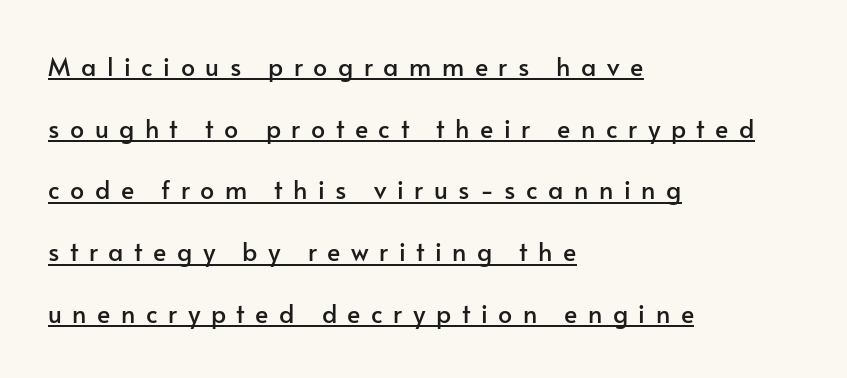
Glyph-to-glyph distance is far greater than everyday printed text. If you measured baseline to baseline, you'd find a long distance. These lines stack with their left ends in a neat column. Do the letters lean? They stand straight. The sample's only ornament is a line tracing under the words.
